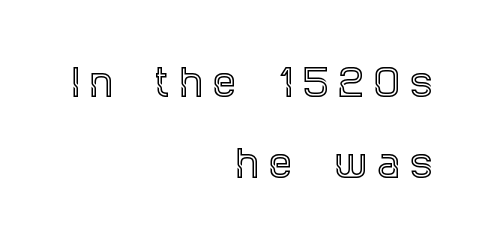
These lines were composed using upright roman letters. Serif or sans? Serif — the stroke terminals have little feet. Observe the wide spacing: letters keep a clear distance from each other. Line ends are locked; line starts wander.
